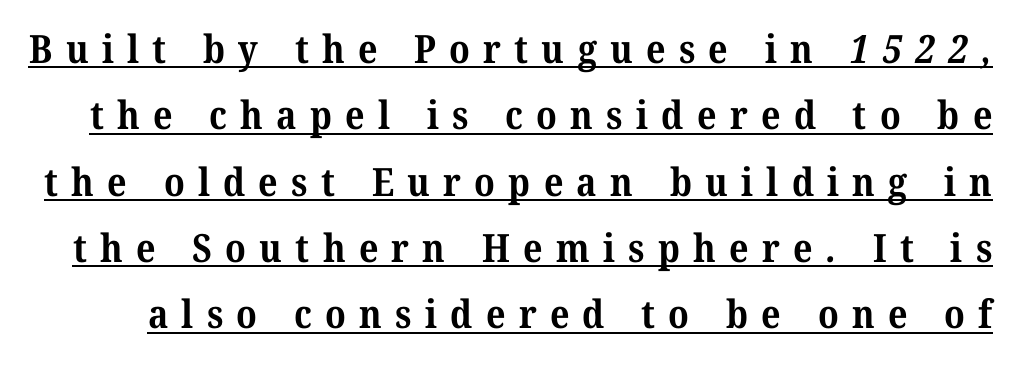
{"serif": "yes", "bold": "yes", "weight": "bold", "width": "normal", "stroke_contrast": "medium", "x_height": "medium", "monospaced": "no", "underline": "yes", "line_spacing": "normal", "line_spacing_ratio": 1.7, "letter_spacing": "wide", "letter_spacing_em": 0.34, "glyph_px": 39}
